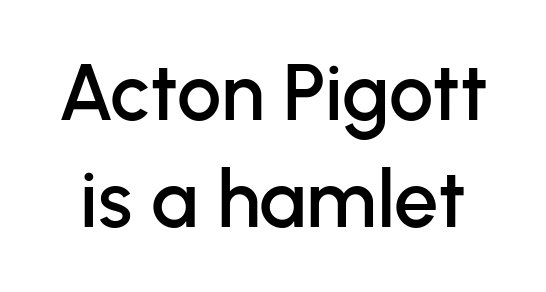
Q: Is the text italic (slanted)? A: No, it is upright.
Q: Is the typeface a serif or a sans-serif typeface? A: Sans-serif.
Q: Is the text underlined? A: No.
Q: Is the spacing between letters normal or unusually wide? A: Normal.
Q: Is the spacing between lines tight, normal or loose? A: Normal.
Q: Width (condensed, normal, or wide)? A: Normal.
Q: Stroke contrast? A: Low.
Q: x-height? A: Medium.
Q: Monospaced? A: No.
